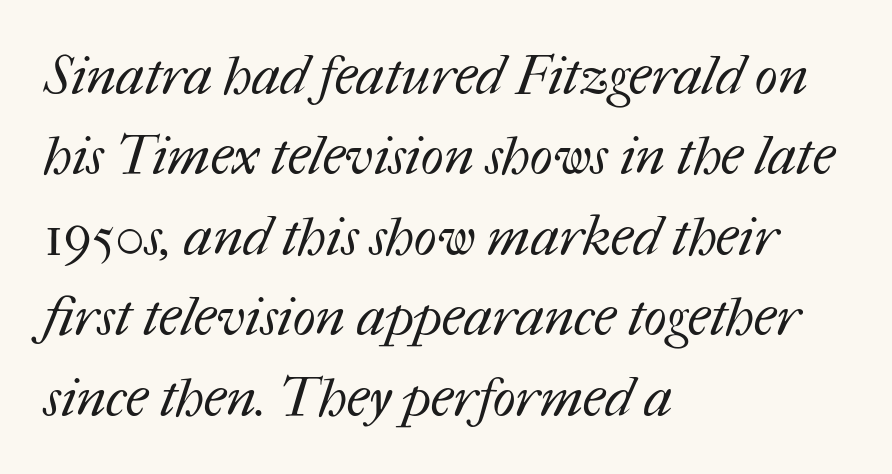
This rendering features lettering with no underline. The letters advance in unequal steps, a hallmark of proportional type. Weight: not bold — regular or lighter. Where is the straight margin? On the left.
